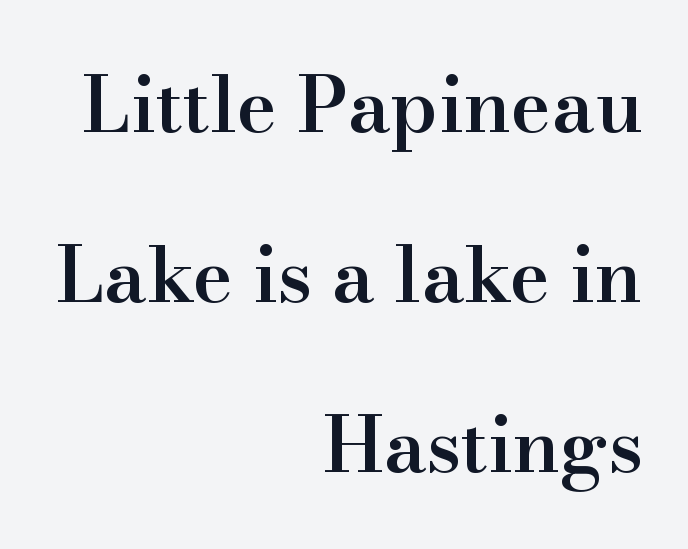
Q: Is the text bold? A: Semi-bold.
Q: Is the text italic (slanted)? A: No, it is upright.
Q: Is the typeface a serif or a sans-serif typeface? A: Serif.
Q: Is the text underlined? A: No.
Q: How is the paragraph aligned? A: Right-aligned.
Q: Is the spacing between letters normal or unusually wide? A: Normal.
Q: Is the spacing between lines tight, normal or loose? A: Loose.
Q: Width (condensed, normal, or wide)? A: Normal.
Q: Stroke contrast? A: High.
Q: x-height? A: Small.
Q: Monospaced? A: No.
